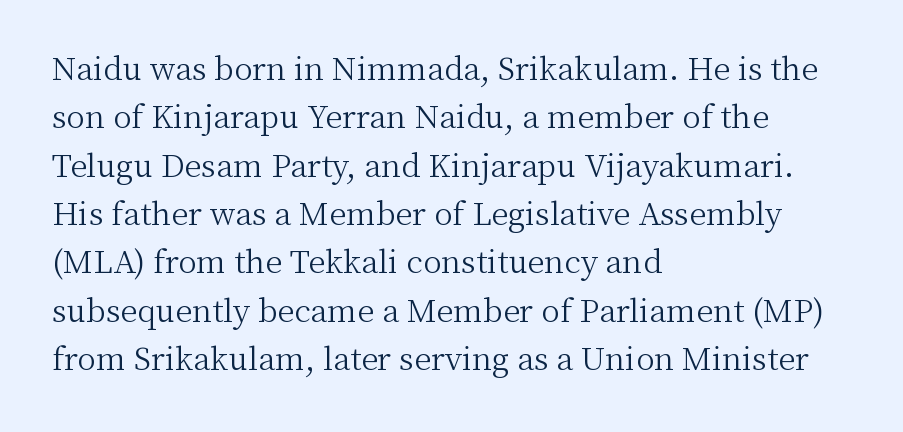
Q: Is the text bold? A: No.
Q: Is the text italic (slanted)? A: No, it is upright.
Q: Is the typeface a serif or a sans-serif typeface? A: Serif.
Q: Is the text underlined? A: No.
Q: How is the paragraph aligned? A: Left-aligned.
Q: Is the spacing between letters normal or unusually wide? A: Normal.
Q: Is the spacing between lines tight, normal or loose? A: Normal.
Q: Width (condensed, normal, or wide)? A: Normal.
Q: Stroke contrast? A: Medium.
Q: x-height? A: Medium.
Q: Monospaced? A: No.
